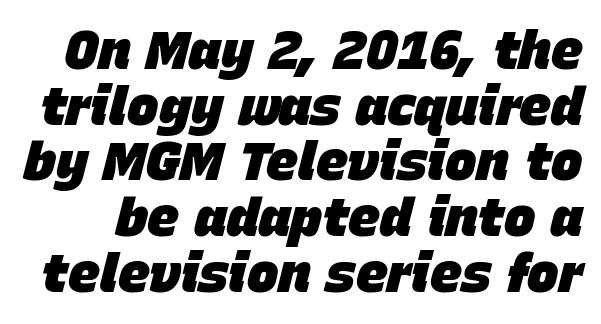
Q: Is the text bold? A: Yes.
Q: Is the text italic (slanted)? A: Yes, it leans right by about 15 degrees.
Q: Is the text underlined? A: No.
Q: Is the spacing between letters normal or unusually wide? A: Normal.
Q: Is the spacing between lines tight, normal or loose? A: Tight.
Q: Width (condensed, normal, or wide)? A: Normal.
Q: Stroke contrast? A: Low.
Q: x-height? A: Large.
Q: Monospaced? A: No.
